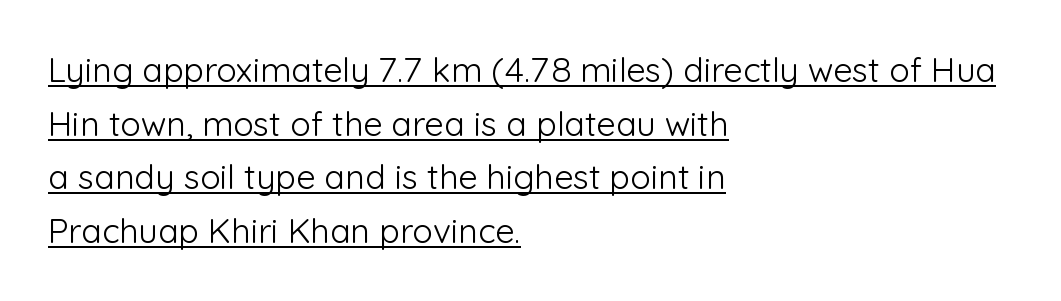
Q: Is the text bold? A: No.
Q: Is the text italic (slanted)? A: No, it is upright.
Q: Is the typeface a serif or a sans-serif typeface? A: Sans-serif.
Q: Is the text underlined? A: Yes.
Q: How is the paragraph aligned? A: Left-aligned.
Q: Is the spacing between letters normal or unusually wide? A: Normal.
Q: Is the spacing between lines tight, normal or loose? A: Normal.
Q: Width (condensed, normal, or wide)? A: Normal.
Q: Stroke contrast? A: Low.
Q: x-height? A: Medium.
Q: Monospaced? A: No.
